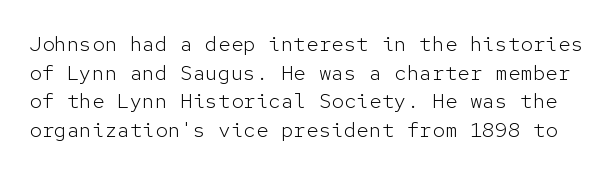
The letterforms sit at book weight or below. Is there much room between lines? A standard amount, neither cramped nor airy. This rendering leaves character spacing at its baseline value. The letters stand upright; this is a roman face. Lines of text with bare space underneath.
